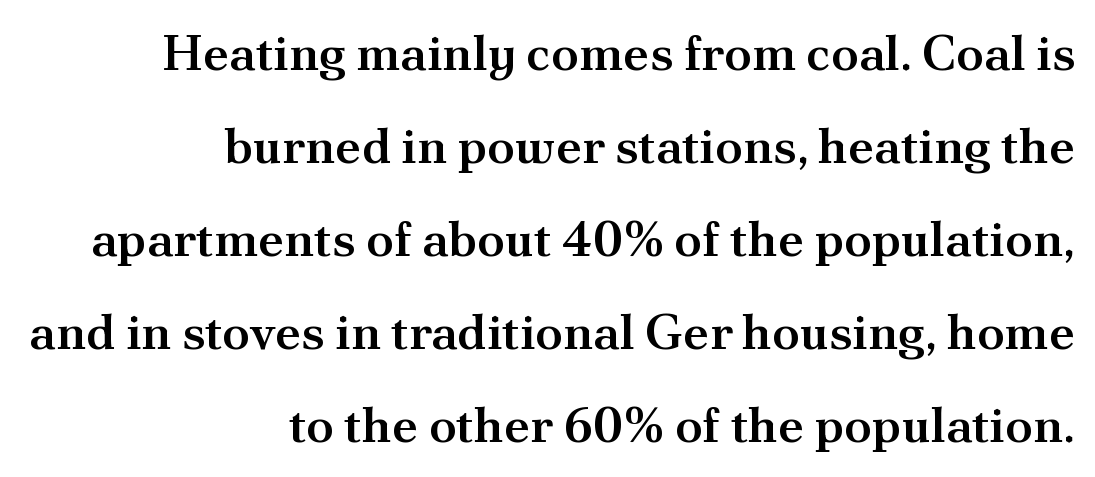
Q: Is the text bold? A: Semi-bold.
Q: Is the text italic (slanted)? A: No, it is upright.
Q: Is the typeface a serif or a sans-serif typeface? A: Serif.
Q: Is the text underlined? A: No.
Q: How is the paragraph aligned? A: Right-aligned.
Q: Is the spacing between letters normal or unusually wide? A: Normal.
Q: Width (condensed, normal, or wide)? A: Normal.
Q: Stroke contrast? A: Medium.
Q: x-height? A: Small.
Q: Monospaced? A: No.
